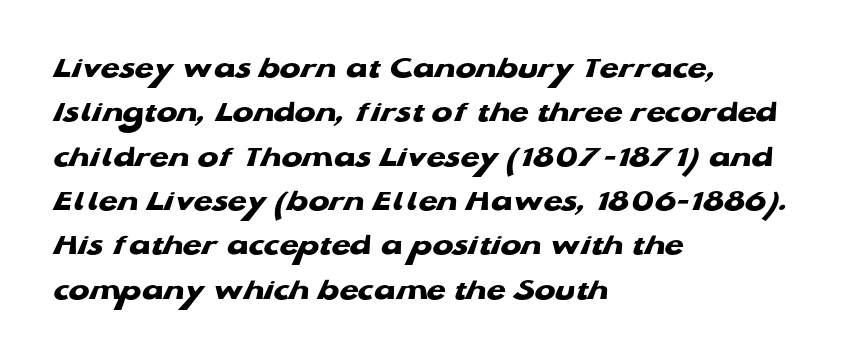
Q: Is the text bold? A: Yes.
Q: Is the typeface a serif or a sans-serif typeface? A: Sans-serif.
Q: Is the text underlined? A: No.
Q: How is the paragraph aligned? A: Left-aligned.
Q: Is the spacing between letters normal or unusually wide? A: Normal.
Q: Is the spacing between lines tight, normal or loose? A: Normal.
Q: Width (condensed, normal, or wide)? A: Wide.
Q: Stroke contrast? A: Low.
Q: x-height? A: Medium.
Q: Monospaced? A: No.
